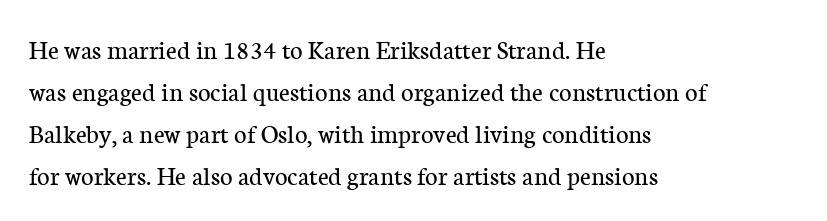
Each new line begins a customary step beneath the previous one. The passage shown is not underscored anywhere. Weight: not bold — regular or lighter. Nope, not italic — everything's standing straight. A classic flush-left, rag-right setting is used for this passage.
